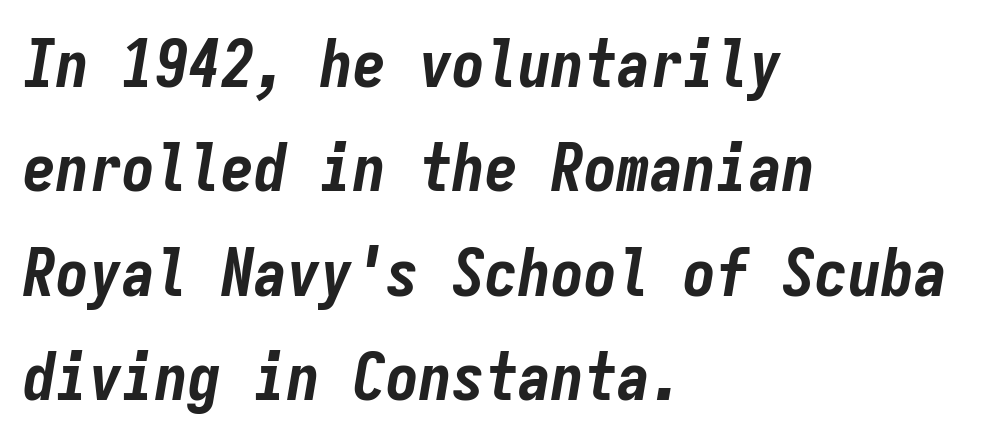
Chunky letters — that's bold for sure. Underline: absent. These lines sit exactly where default settings would place them. The face used here is monospaced, like something from a code editor.
